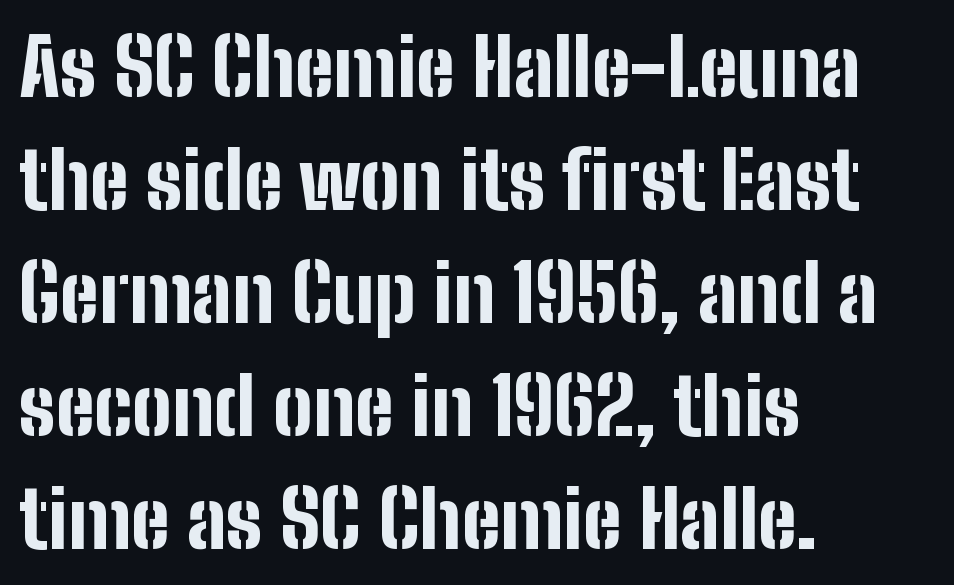
Caption: bold face, heavy strokes. Are there feet on the stems? There aren't — it's a sans. The letters advance in unequal steps, a hallmark of proportional type. Underlining? Definitely not there. How would I describe the line gaps? Plain and ordinary. These lines keep a tight, regular rhythm from letter to letter.
